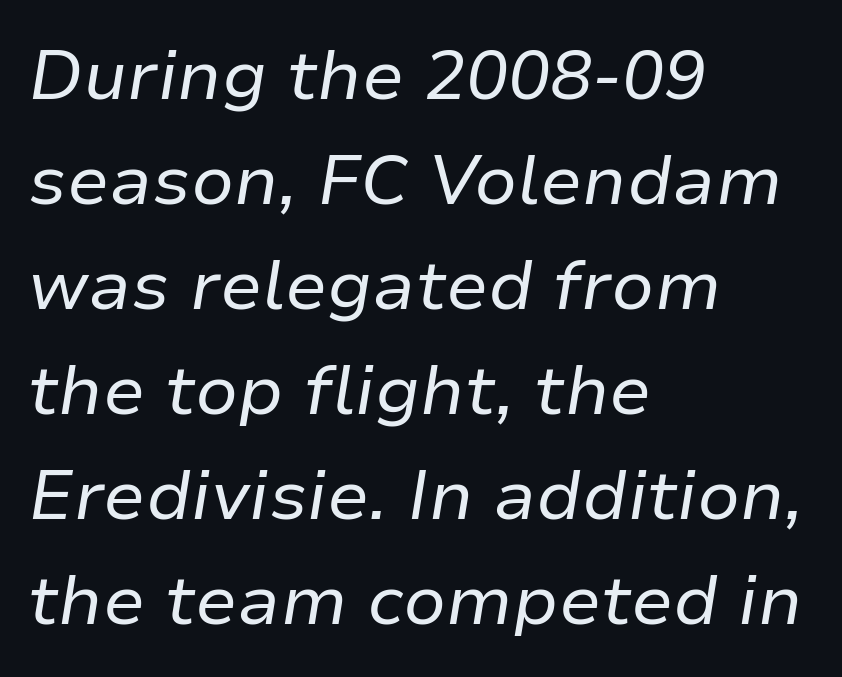
Observe the ordinary spacing: letters are neighbours, not strangers. Rule under the text: the space is simply empty. Is the block centered? No — it sits flush against the left margin. Does the leading feel generous? No, just average.
